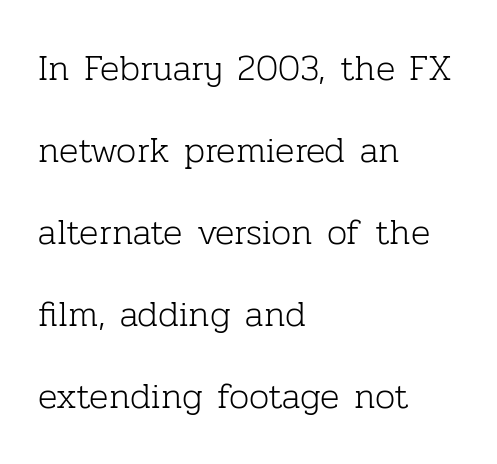
{"serif": "yes", "italic": "no", "bold": "no", "weight": "light", "width": "normal", "stroke_contrast": "low", "x_height": "medium", "monospaced": "no", "underline": "no", "align": "left", "line_spacing": "loose", "line_spacing_ratio": 2.28, "letter_spacing": "normal", "letter_spacing_em": 0.0, "glyph_px": 36}
